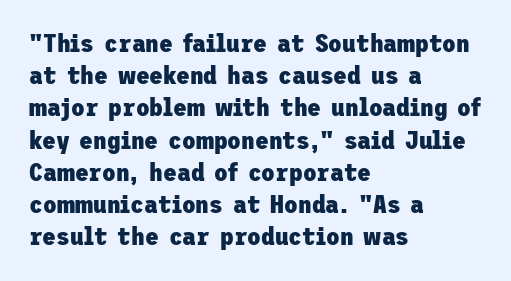
The image shows 25 px bold type, upright; set left-aligned, normal line spacing (1.29x), normal letter spacing, not underlined.
